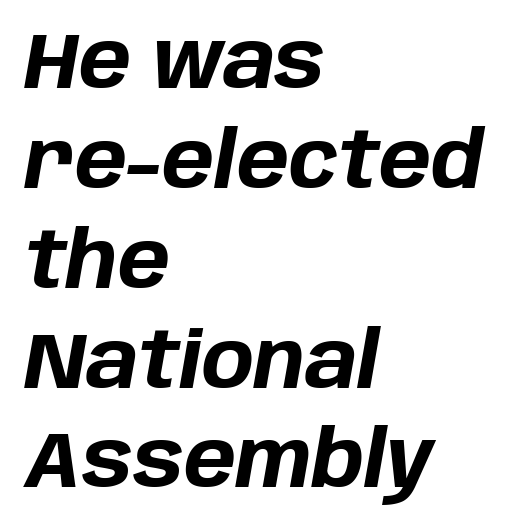
Q: Is the text bold? A: Yes.
Q: Is the text italic (slanted)? A: Yes, it leans right by about 10 degrees.
Q: Is the text underlined? A: No.
Q: How is the paragraph aligned? A: Left-aligned.
Q: Is the spacing between letters normal or unusually wide? A: Normal.
Q: Is the spacing between lines tight, normal or loose? A: Normal.
Q: Width (condensed, normal, or wide)? A: Normal.
Q: Stroke contrast? A: Low.
Q: x-height? A: Large.
Q: Monospaced? A: No.
